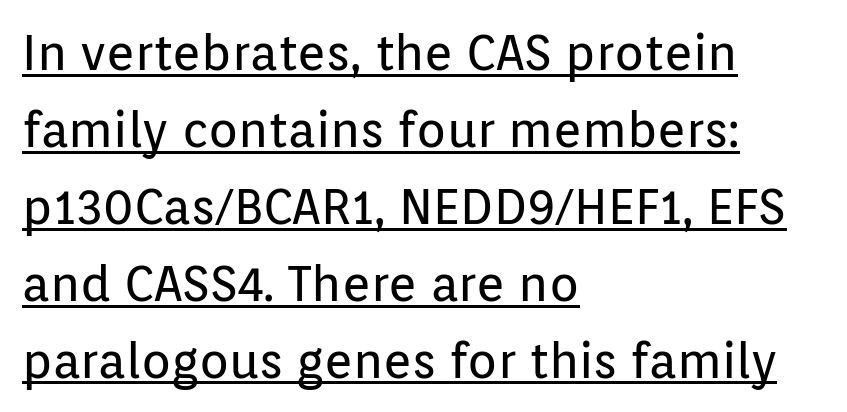
Stroke terminals: plain, sans-serif. Do the characters align in a grid? No, the font is proportional. Inter-character spacing is left at the font's built-in metrics. Every character sits straight up, as roman type does.
